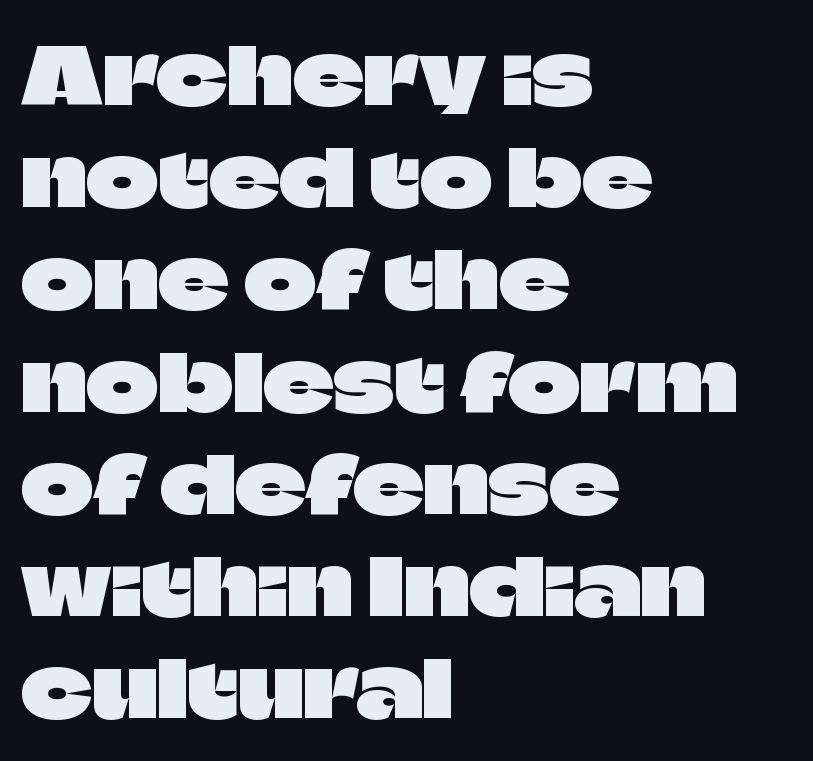
Normally led — the rows are evenly, conventionally spaced. This rendering features lettering with no underline. Do the characters align in a grid? No, the font is proportional. In terms of letterform style, serifs are entirely absent. Left-aligned paragraph, ragged on the right.
